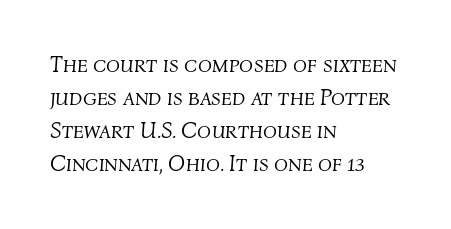
{"italic": "yes", "lean": "right", "slant_degrees": 4, "bold": "no", "underline": "no", "align": "left", "line_spacing": "normal", "line_spacing_ratio": 1.44, "letter_spacing": "normal", "letter_spacing_em": 0.0, "glyph_px": 23}
